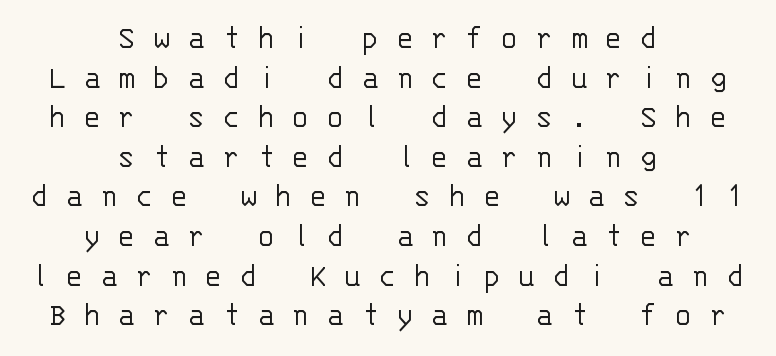
In terms of leading, this rendering errs on the cramped side. Characters remain perfectly vertical along every line. This sample uses expanded letter spacing, leaving extra air between glyphs. The weight tops out at a normal text grade. Serifs: no, the terminals of the letterforms are clean.
